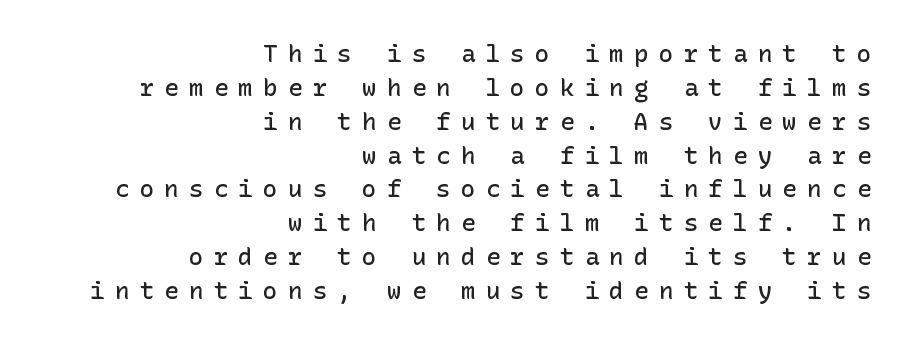
The image shows 24 px text type, upright; set right-aligned, normal line spacing (1.41x), unusually wide letter spacing (+0.43 em), not underlined.
